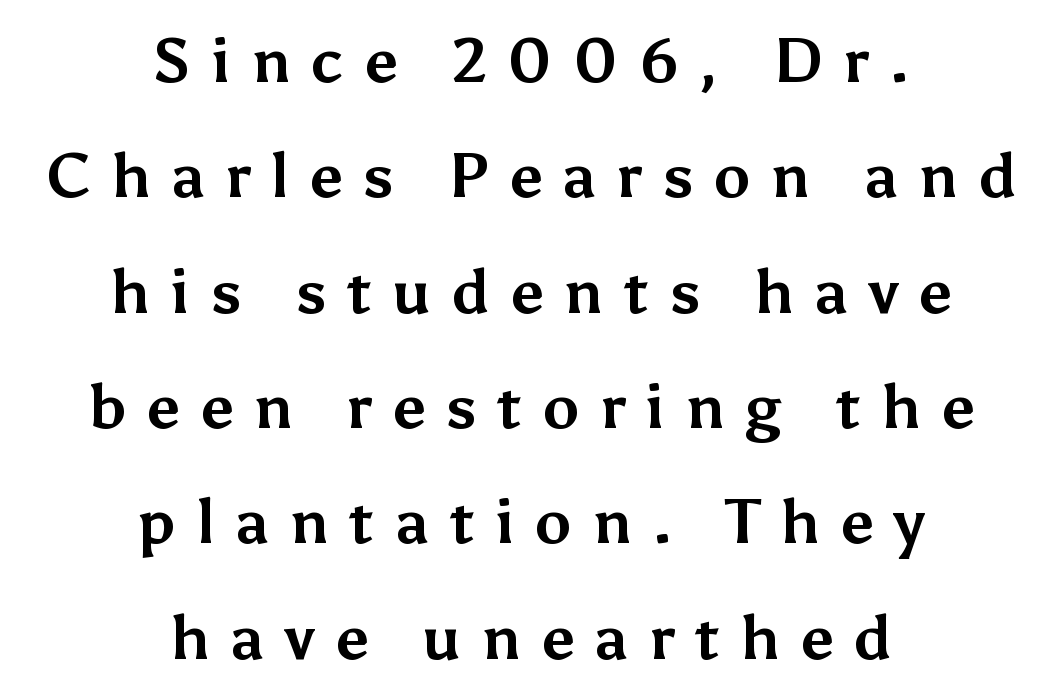
Q: Is the text bold? A: Yes.
Q: Is the text italic (slanted)? A: No, it is upright.
Q: Is the typeface a serif or a sans-serif typeface? A: Sans-serif.
Q: Is the text underlined? A: No.
Q: How is the paragraph aligned? A: Centered.
Q: Is the spacing between letters normal or unusually wide? A: Unusually wide.
Q: Width (condensed, normal, or wide)? A: Normal.
Q: Stroke contrast? A: Medium.
Q: x-height? A: Medium.
Q: Monospaced? A: No.
